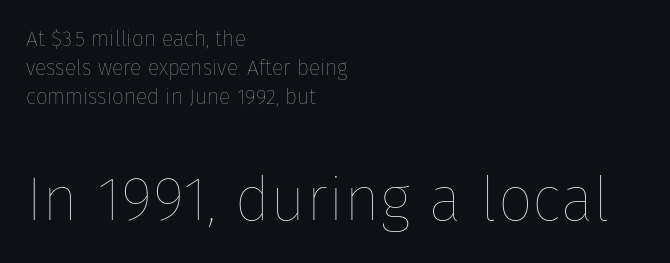
The image shows 62 px thin type, upright; set left-aligned, normal line spacing (1.37x), normal letter spacing, not underlined; the second (bottom) block is 2.95x larger; low stroke contrast and a medium x-height.
